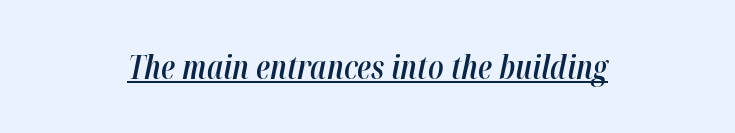
The image shows 32 px semibold, condensed type, italic (leaning right); set centered, normal letter spacing, underlined; high stroke contrast and a medium x-height.
